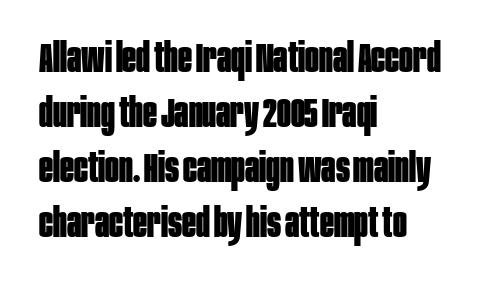
The image shows 41 px bold, condensed sans-serif type, upright; set left-aligned, normal line spacing (1.34x), normal letter spacing, not underlined; low stroke contrast and a large x-height.
